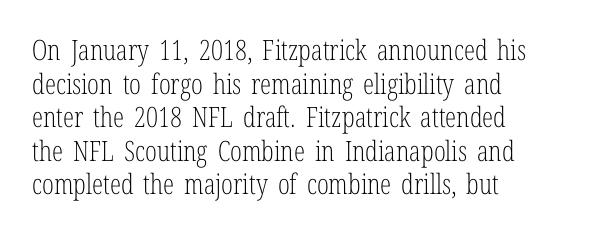
Q: Is the text bold? A: No.
Q: Is the text italic (slanted)? A: No, it is upright.
Q: Is the typeface a serif or a sans-serif typeface? A: Serif.
Q: Is the text underlined? A: No.
Q: How is the paragraph aligned? A: Left-aligned.
Q: Is the spacing between letters normal or unusually wide? A: Normal.
Q: Width (condensed, normal, or wide)? A: Condensed.
Q: Stroke contrast? A: Low.
Q: x-height? A: Medium.
Q: Monospaced? A: No.
